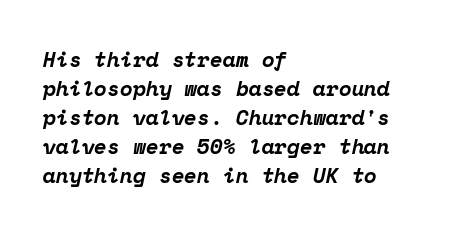
{"italic": "yes", "lean": "right", "slant_degrees": 12, "bold": "yes", "underline": "no", "align": "left", "line_spacing": "normal", "line_spacing_ratio": 1.38, "letter_spacing": "normal", "letter_spacing_em": 0.0, "glyph_px": 21}
